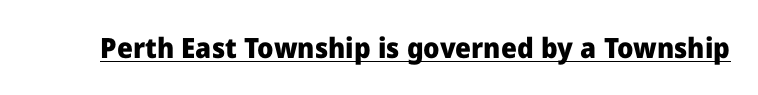
The image shows 28 px heavy sans-serif type, upright; set normal letter spacing, underlined; low stroke contrast and a medium x-height.
